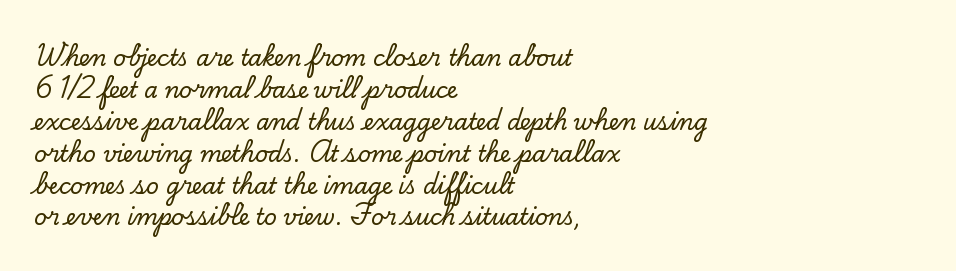
The image shows 22 px text type; set left-aligned, normal line spacing (1.45x), normal letter spacing, not underlined.
